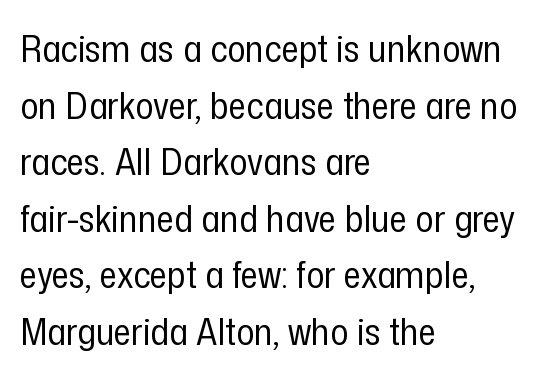
{"serif": "no", "italic": "no", "bold": "no", "weight": "regular", "width": "condensed", "stroke_contrast": "low", "x_height": "medium", "monospaced": "no", "underline": "no", "align": "left", "line_spacing": "normal", "line_spacing_ratio": 1.49, "letter_spacing": "normal", "letter_spacing_em": 0.0, "glyph_px": 38}
